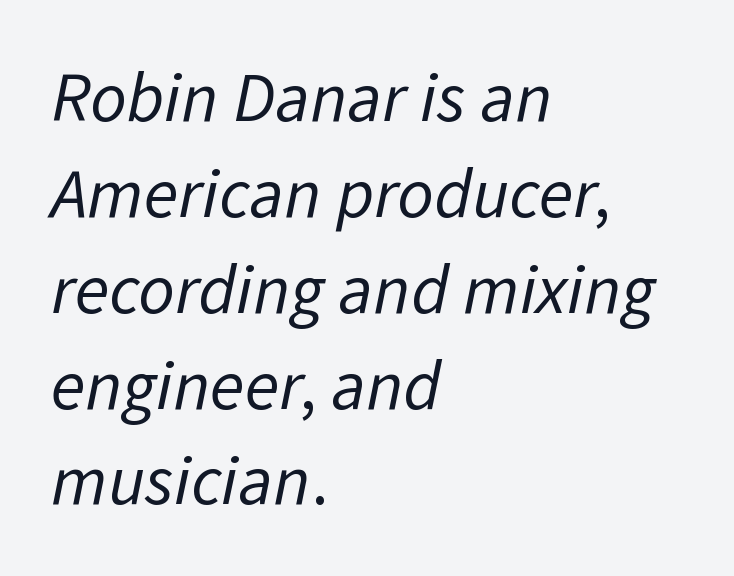
{"serif": "no", "bold": "no", "weight": "regular", "width": "normal", "stroke_contrast": "low", "x_height": "medium", "monospaced": "no", "underline": "no", "align": "left", "line_spacing": "normal", "line_spacing_ratio": 1.35, "letter_spacing": "normal", "letter_spacing_em": 0.0, "glyph_px": 71}
